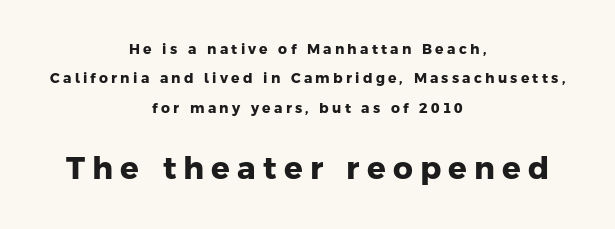
Reading down the block, each line starts at a different indent, mirrored at its end. You could not count columns in this text — the font is proportionally spaced. Quick note: interline space is abundant. Strokes here are thick enough to call this a true bold. Words appear elongated and porous because spacing is wide.
